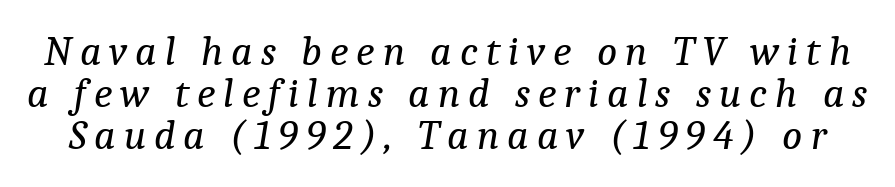
{"serif": "yes", "italic": "yes", "lean": "right", "slant_degrees": 9, "bold": "no", "weight": "regular", "width": "normal", "stroke_contrast": "low", "x_height": "medium", "monospaced": "no", "underline": "no", "line_spacing": "tight", "line_spacing_ratio": 1.0, "glyph_px": 42}
